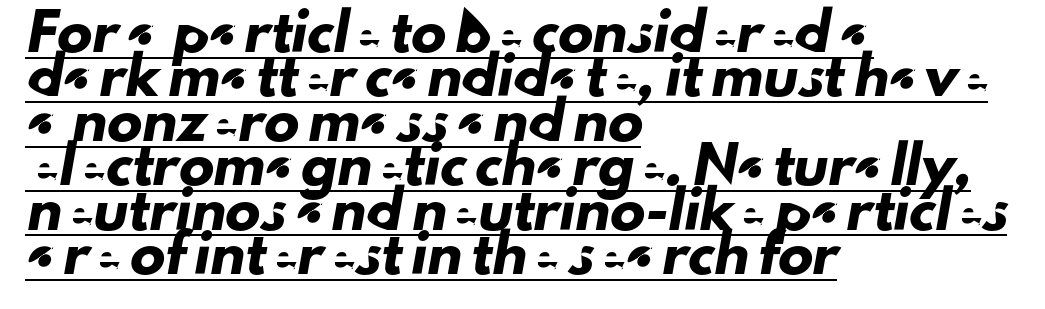
{"serif": "no", "width": "normal", "stroke_contrast": "low", "x_height": "small", "monospaced": "no", "underline": "yes", "align": "left", "line_spacing": "normal", "line_spacing_ratio": 1.27, "letter_spacing": "normal", "letter_spacing_em": 0.0, "glyph_px": 35}
